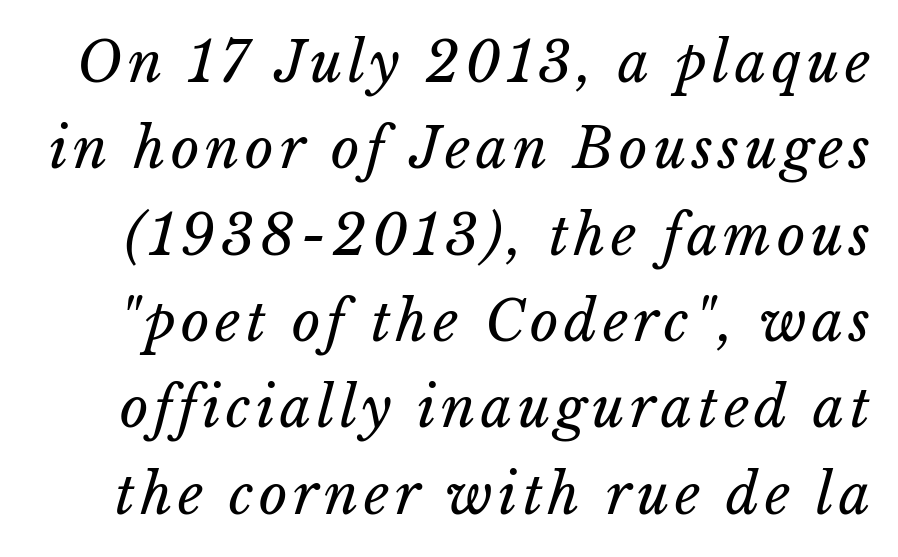
{"bold": "no", "weight": "regular", "width": "normal", "stroke_contrast": "low", "x_height": "medium", "monospaced": "no", "underline": "no", "line_spacing": "normal", "line_spacing_ratio": 1.57, "glyph_px": 55}
